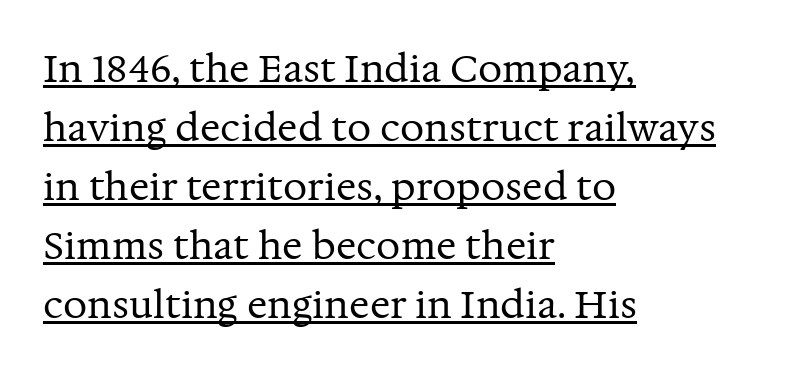
{"serif": "yes", "italic": "no", "bold": "no", "weight": "regular", "width": "normal", "stroke_contrast": "medium", "x_height": "medium", "monospaced": "no", "underline": "yes", "align": "left", "line_spacing": "normal", "line_spacing_ratio": 1.55, "letter_spacing": "normal", "letter_spacing_em": 0.0, "glyph_px": 38}
